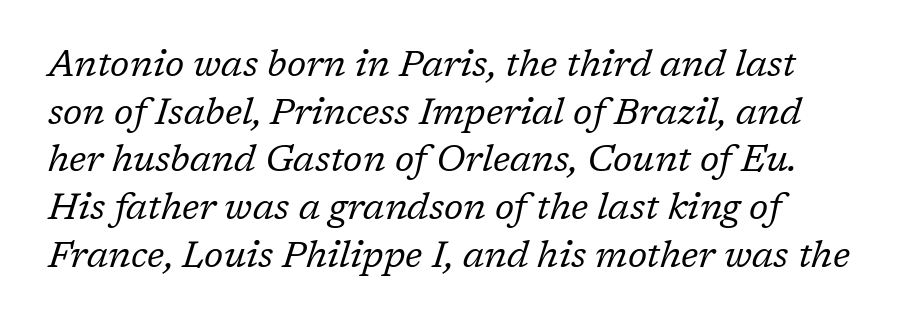
Q: Is the text bold? A: No.
Q: Is the text italic (slanted)? A: Yes, it leans right by about 17 degrees.
Q: Is the typeface a serif or a sans-serif typeface? A: Serif.
Q: Is the text underlined? A: No.
Q: Is the spacing between letters normal or unusually wide? A: Normal.
Q: Is the spacing between lines tight, normal or loose? A: Normal.
Q: Width (condensed, normal, or wide)? A: Normal.
Q: Stroke contrast? A: Low.
Q: x-height? A: Medium.
Q: Monospaced? A: No.
